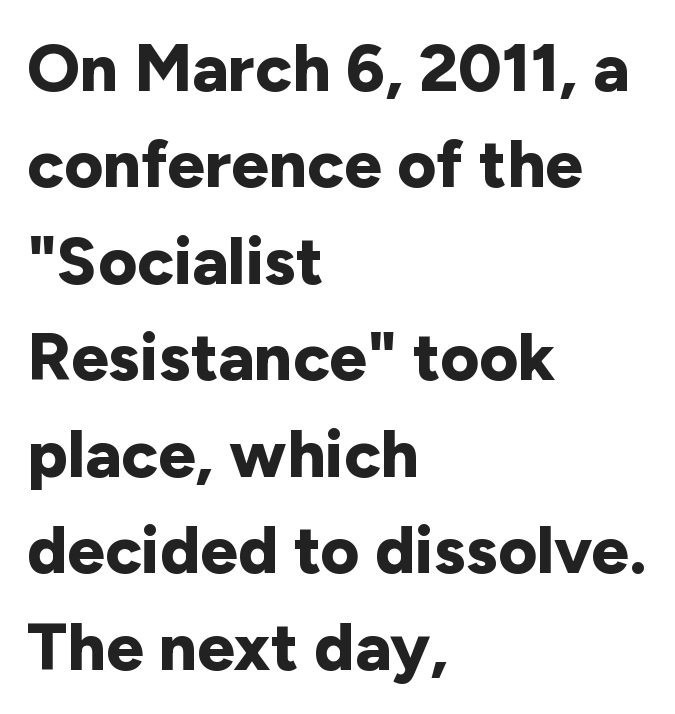
The gap between lines stays unmarked. How would I describe the line gaps? Plain and ordinary. These lines are composed in type without serifs. Varying glyph widths throughout — classic text-font behaviour.
